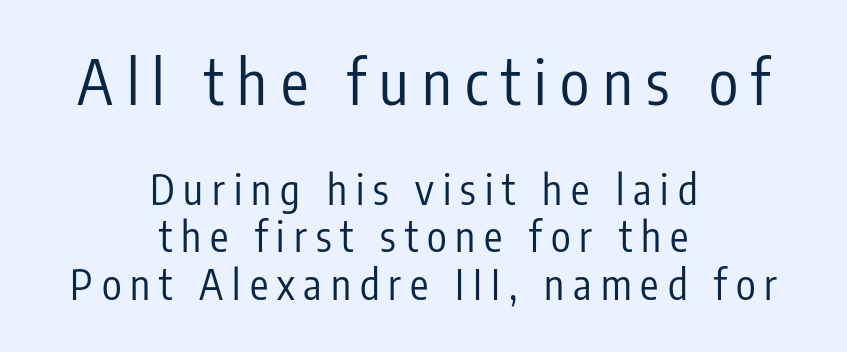
Q: Is the text bold? A: No.
Q: Is the text italic (slanted)? A: No, it is upright.
Q: Is the typeface a serif or a sans-serif typeface? A: Sans-serif.
Q: Is the text underlined? A: No.
Q: How is the paragraph aligned? A: Centered.
Q: Is the spacing between letters normal or unusually wide? A: Unusually wide.
Q: Which block of text is set in a larger size, the first (top) or the second (bottom)? A: The first (top) one.
Q: Width (condensed, normal, or wide)? A: Condensed.
Q: Stroke contrast? A: Low.
Q: x-height? A: Medium.
Q: Monospaced? A: No.
